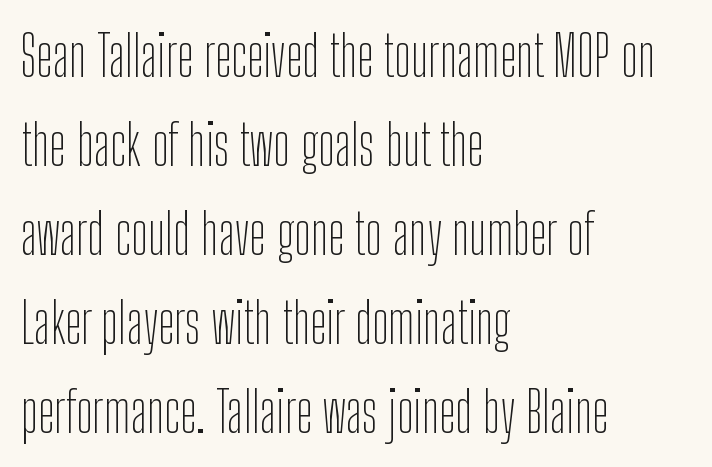
Style check: upright. Standard letterfit; no display-style spreading of the glyphs. Do the characters align in a grid? No, the font is proportional. Heaviness? Minimal to ordinary, like unemphasized prose.
